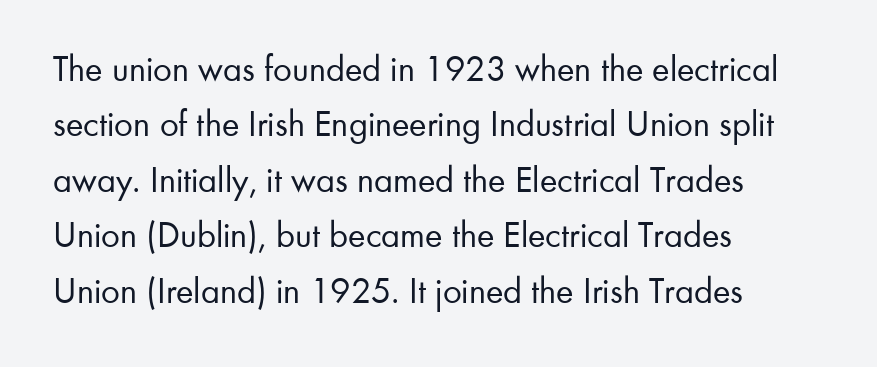
The image shows 37 px regular-weight sans-serif type, upright; set left-aligned, normal line spacing (1.5x), normal letter spacing, not underlined; low stroke contrast and a small x-height.
